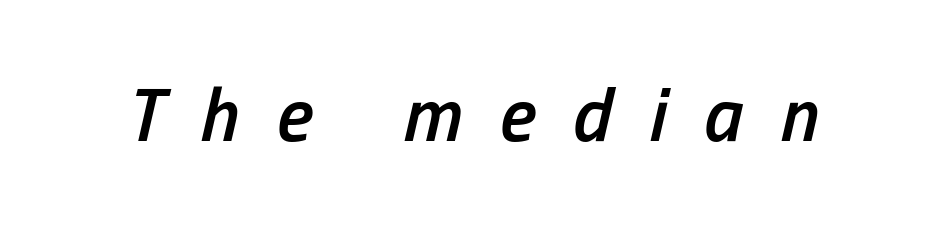
Q: Is the text bold? A: Semi-bold.
Q: Is the text italic (slanted)? A: Yes, it leans right by about 13 degrees.
Q: Is the text underlined? A: No.
Q: Is the spacing between letters normal or unusually wide? A: Unusually wide.
Q: Width (condensed, normal, or wide)? A: Condensed.
Q: Stroke contrast? A: Low.
Q: x-height? A: Medium.
Q: Monospaced? A: No.
